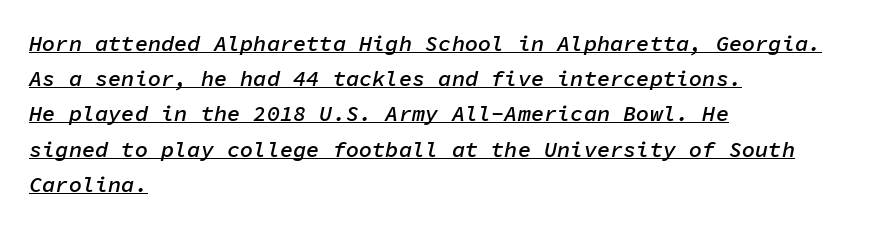
Q: Is the text bold? A: Semi-bold.
Q: Is the text italic (slanted)? A: Yes, it leans right by about 11 degrees.
Q: Is the text underlined? A: Yes.
Q: How is the paragraph aligned? A: Left-aligned.
Q: Is the spacing between letters normal or unusually wide? A: Normal.
Q: Is the spacing between lines tight, normal or loose? A: Normal.
